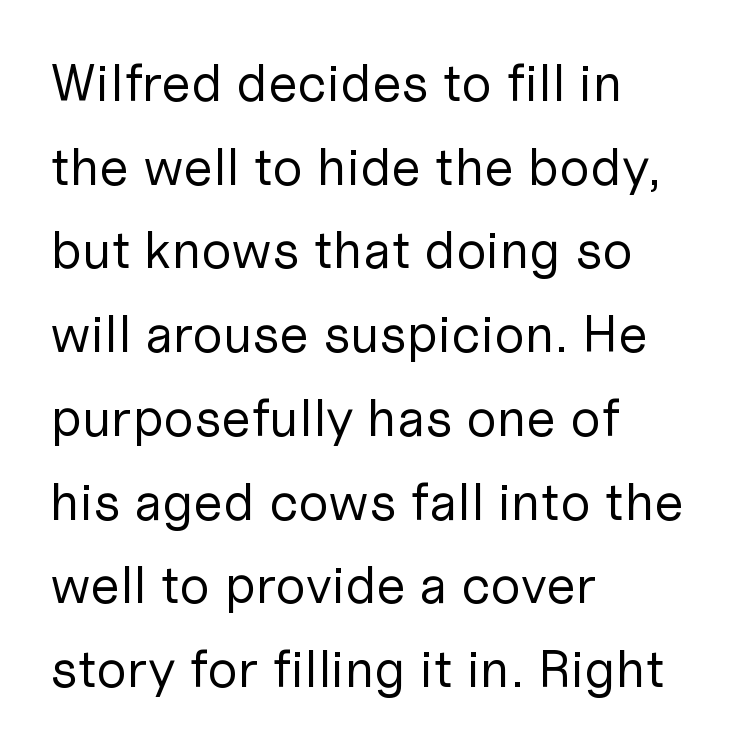
{"serif": "no", "italic": "no", "bold": "no", "weight": "regular", "width": "normal", "stroke_contrast": "low", "x_height": "medium", "monospaced": "no", "underline": "no", "align": "left", "line_spacing": "normal", "line_spacing_ratio": 1.58, "letter_spacing": "normal", "letter_spacing_em": 0.0, "glyph_px": 53}
